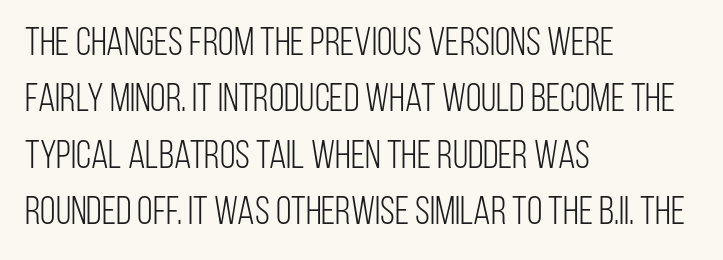
{"serif": "no", "italic": "no", "bold": "no", "weight": "light", "width": "condensed", "stroke_contrast": "low", "x_height": "large", "monospaced": "no", "underline": "no", "align": "left", "line_spacing": "normal", "line_spacing_ratio": 1.41, "letter_spacing": "normal", "letter_spacing_em": 0.0, "glyph_px": 40}
